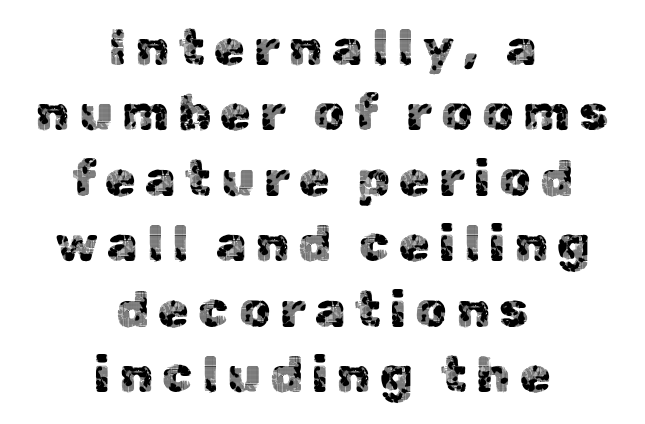
Has an underline been added? It has not. The letters advance in unequal steps, a hallmark of proportional type. Teacher's note: observe the equal gaps on both sides — that is centered alignment. Is there much room between lines? A standard amount, neither cramped nor airy. This rendering employs a face without finishing strokes, i.e., a sans-serif.
